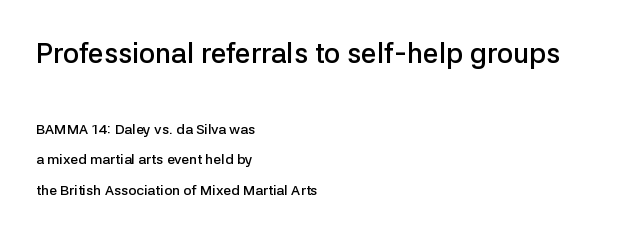
The image shows 28 px semibold sans-serif type, upright; set left-aligned, loose line spacing (2.19x), normal letter spacing, not underlined; the first (top) block is 2.0x larger; low stroke contrast and a medium x-height.
